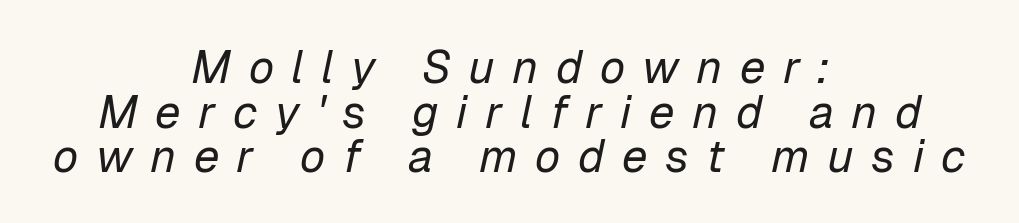
A typesetter would call this proportional, since set widths differ per character. Beneath every word, the page is bare. This sample is center-justified, so both line endings float freely. These lines were composed using italics. Caption: face not bold, strokes unweighted. The space between consecutive lines is stingy.
